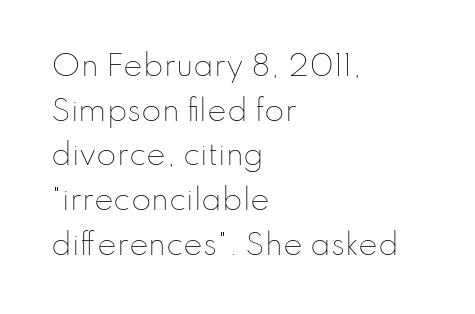
Q: Is the text bold? A: No.
Q: Is the text italic (slanted)? A: No, it is upright.
Q: Is the text underlined? A: No.
Q: How is the paragraph aligned? A: Left-aligned.
Q: Is the spacing between letters normal or unusually wide? A: Normal.
Q: Is the spacing between lines tight, normal or loose? A: Normal.
Q: Width (condensed, normal, or wide)? A: Normal.
Q: Stroke contrast? A: Low.
Q: x-height? A: Small.
Q: Monospaced? A: No.
